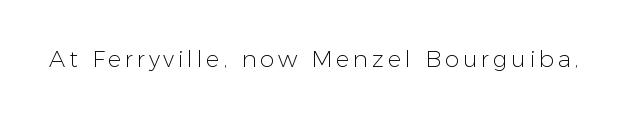
{"italic": "no", "bold": "no", "underline": "no", "glyph_px": 23}
